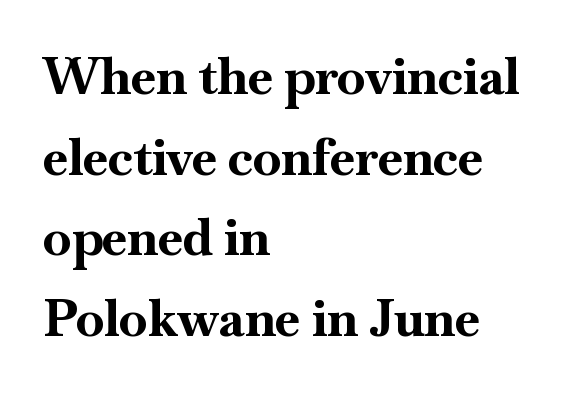
Q: Is the text bold? A: Yes.
Q: Is the text italic (slanted)? A: No, it is upright.
Q: Is the typeface a serif or a sans-serif typeface? A: Serif.
Q: Is the text underlined? A: No.
Q: How is the paragraph aligned? A: Left-aligned.
Q: Is the spacing between letters normal or unusually wide? A: Normal.
Q: Is the spacing between lines tight, normal or loose? A: Normal.
Q: Width (condensed, normal, or wide)? A: Normal.
Q: Stroke contrast? A: High.
Q: x-height? A: Small.
Q: Monospaced? A: No.
